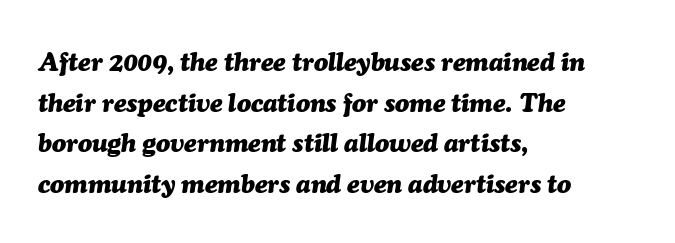
Q: Is the text bold? A: Yes.
Q: Is the text italic (slanted)? A: Yes, it leans right by about 7 degrees.
Q: Is the text underlined? A: No.
Q: How is the paragraph aligned? A: Left-aligned.
Q: Is the spacing between letters normal or unusually wide? A: Normal.
Q: Is the spacing between lines tight, normal or loose? A: Normal.
